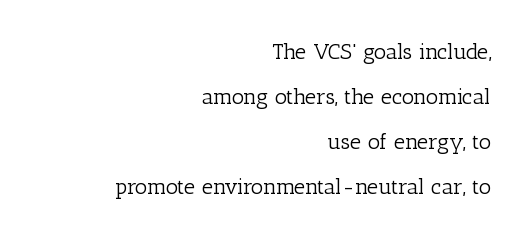
The image shows 22 px text type, upright; set right-aligned, loose line spacing (2.04x), normal letter spacing, not underlined.
